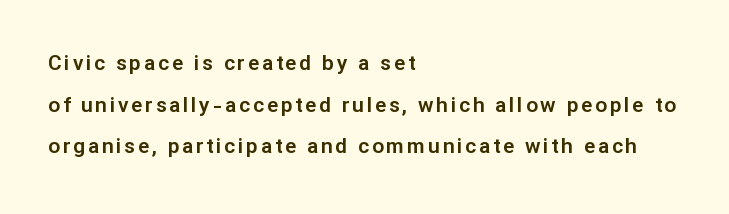
The image shows 21 px text type, upright; set left-aligned, loose line spacing (1.98x), not underlined.
